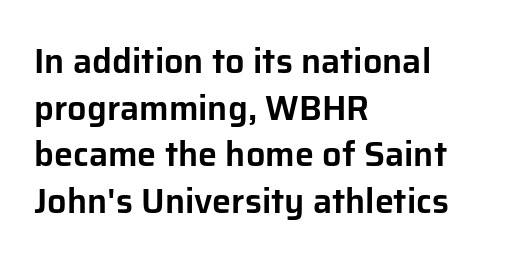
{"serif": "no", "italic": "no", "width": "normal", "stroke_contrast": "low", "x_height": "medium", "monospaced": "no", "underline": "no", "align": "left", "line_spacing": "normal", "line_spacing_ratio": 1.37, "letter_spacing": "normal", "letter_spacing_em": 0.0, "glyph_px": 34}
